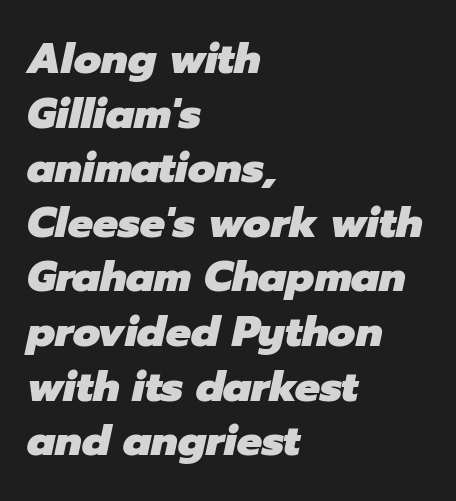
{"italic": "yes", "lean": "right", "slant_degrees": 12, "bold": "yes", "weight": "heavy", "width": "normal", "stroke_contrast": "low", "x_height": "medium", "monospaced": "no", "underline": "no", "align": "left", "line_spacing": "normal", "line_spacing_ratio": 1.3, "letter_spacing": "normal", "letter_spacing_em": 0.0, "glyph_px": 42}
